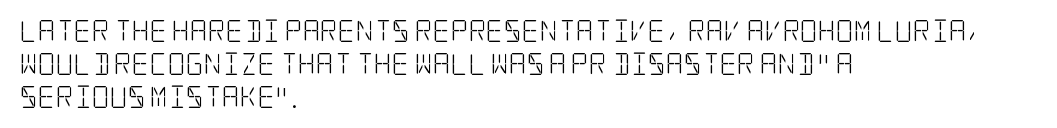
The image shows 22 px text type, upright; set left-aligned, normal line spacing (1.5x), normal letter spacing, not underlined.
